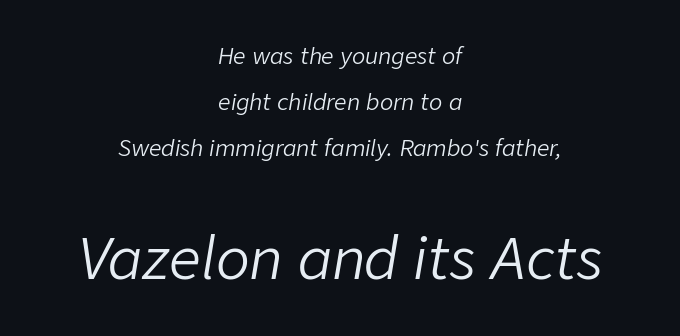
If you squint, the bottom block still reads clearly — it's the larger of the two. Spacing verdict: proportional, widths tailored to each character. The designer dialed line spacing up above the default. Tall strokes in this sample are angled rather than plumb.
